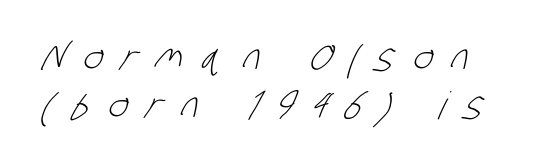
Is this a sans? Yes — the strokes have no serifs. The typesetting does not lean heavy: it is not bold. The designer left line spacing at the default. The words here are not underlined. The letters advance in unequal steps, a hallmark of proportional type.
